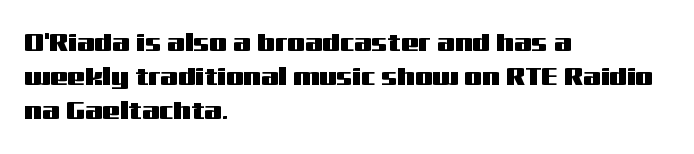
The image shows 25 px text type, upright; set left-aligned, normal line spacing (1.37x), normal letter spacing, not underlined.
